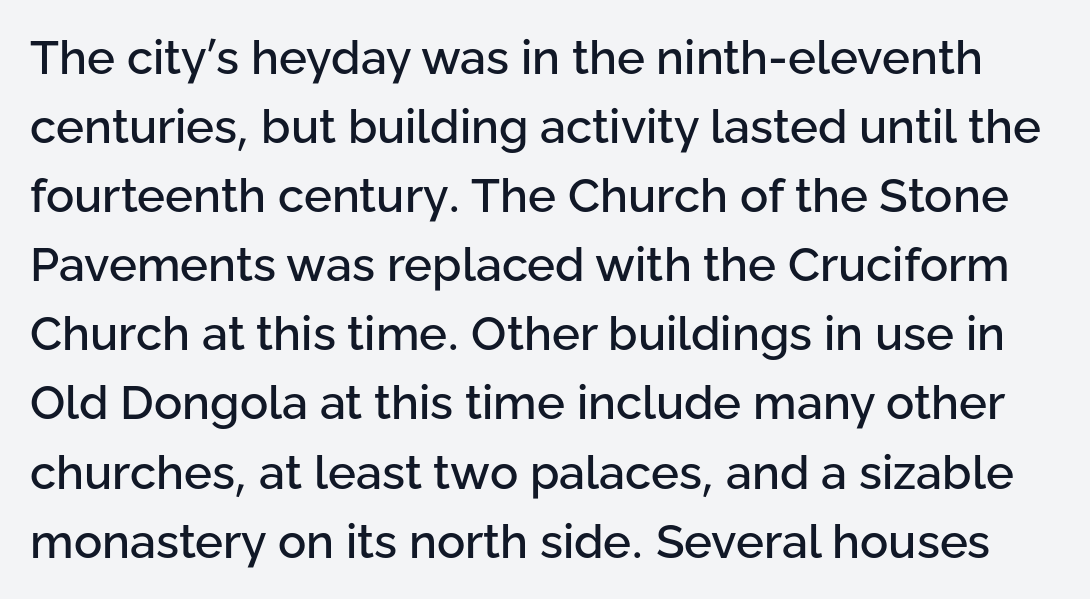
Q: Is the text italic (slanted)? A: No, it is upright.
Q: Is the typeface a serif or a sans-serif typeface? A: Sans-serif.
Q: Is the text underlined? A: No.
Q: Is the spacing between letters normal or unusually wide? A: Normal.
Q: Is the spacing between lines tight, normal or loose? A: Normal.
Q: Width (condensed, normal, or wide)? A: Normal.
Q: Stroke contrast? A: Low.
Q: x-height? A: Medium.
Q: Monospaced? A: No.
